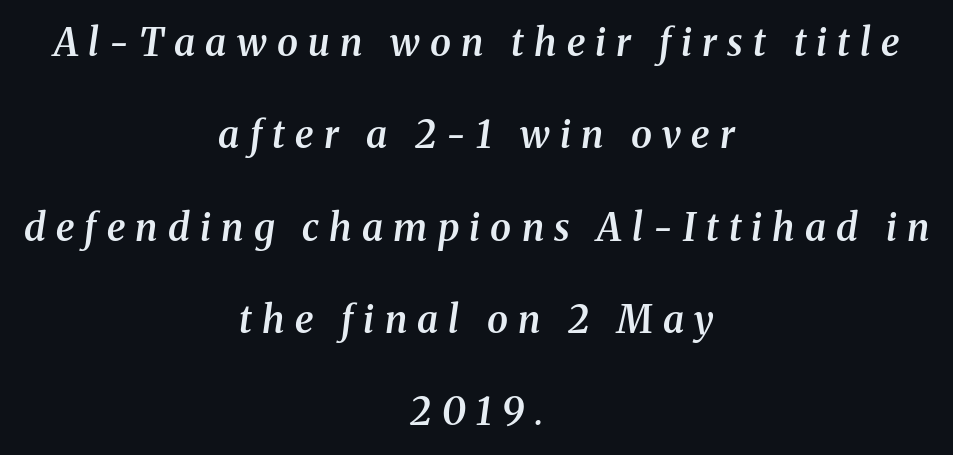
The image shows 38 px semibold serif type, italic (leaning right); set centered, loose line spacing (2.43x), unusually wide letter spacing (+0.27 em), not underlined; medium stroke contrast and a medium x-height.
